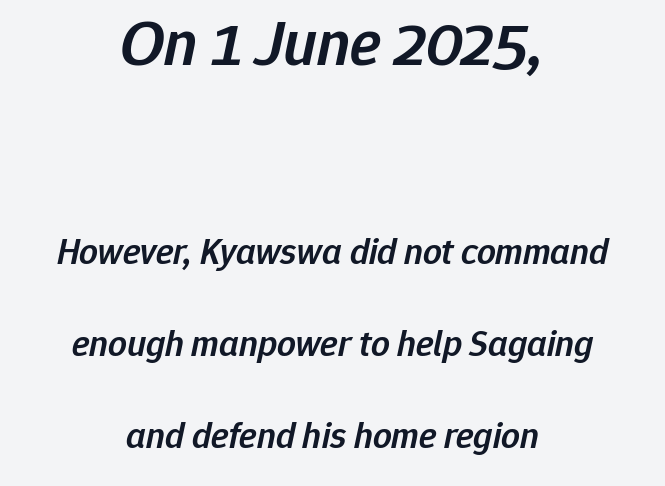
Q: Is the text bold? A: Semi-bold.
Q: Is the text italic (slanted)? A: Yes, it leans right by about 12 degrees.
Q: Is the text underlined? A: No.
Q: How is the paragraph aligned? A: Centered.
Q: Is the spacing between letters normal or unusually wide? A: Normal.
Q: Is the spacing between lines tight, normal or loose? A: Loose.
Q: Which block of text is set in a larger size, the first (top) or the second (bottom)? A: The first (top) one.
Q: Width (condensed, normal, or wide)? A: Normal.
Q: Stroke contrast? A: Low.
Q: x-height? A: Medium.
Q: Monospaced? A: No.
